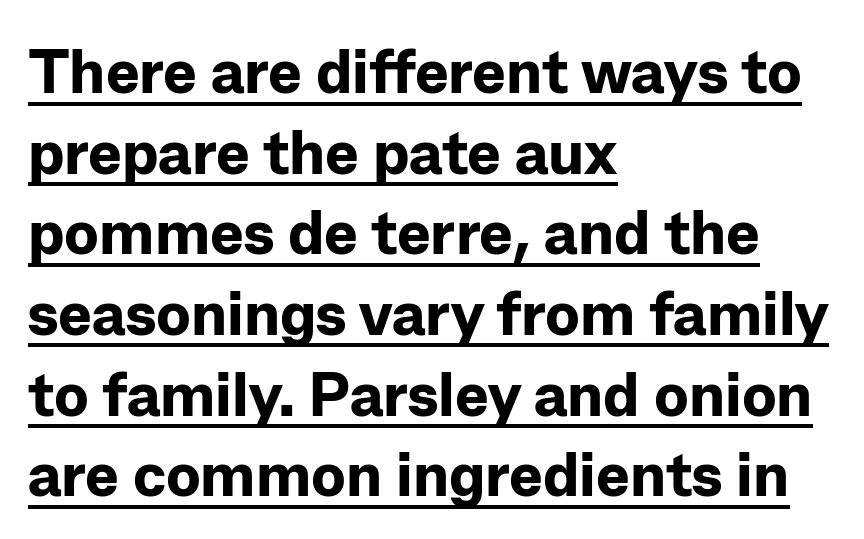
{"serif": "no", "italic": "no", "bold": "yes", "weight": "bold", "width": "normal", "stroke_contrast": "low", "x_height": "medium", "monospaced": "no", "underline": "yes", "align": "left", "line_spacing": "normal", "line_spacing_ratio": 1.28, "letter_spacing": "normal", "letter_spacing_em": 0.0, "glyph_px": 63}
